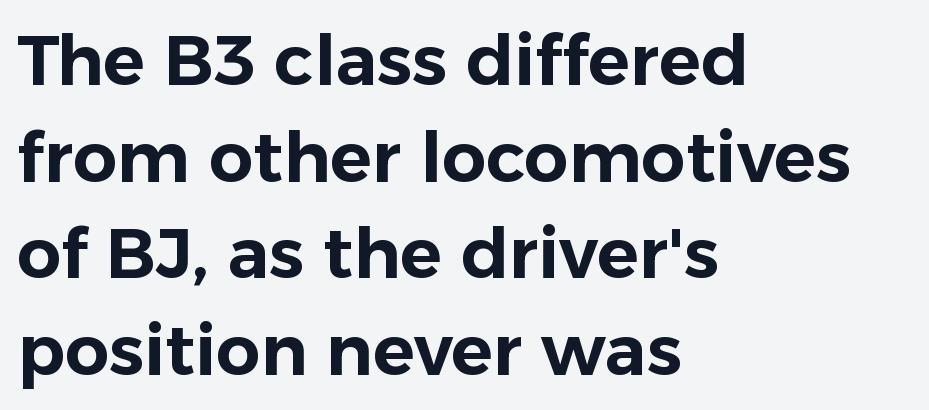
Q: Is the text italic (slanted)? A: No, it is upright.
Q: Is the typeface a serif or a sans-serif typeface? A: Sans-serif.
Q: Is the text underlined? A: No.
Q: How is the paragraph aligned? A: Left-aligned.
Q: Is the spacing between letters normal or unusually wide? A: Normal.
Q: Is the spacing between lines tight, normal or loose? A: Normal.
Q: Width (condensed, normal, or wide)? A: Normal.
Q: Stroke contrast? A: Low.
Q: x-height? A: Medium.
Q: Monospaced? A: No.
